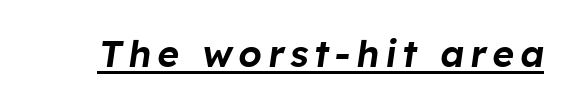
{"italic": "yes", "lean": "right", "slant_degrees": 8, "width": "normal", "stroke_contrast": "low", "x_height": "medium", "monospaced": "no", "underline": "yes", "glyph_px": 37}
